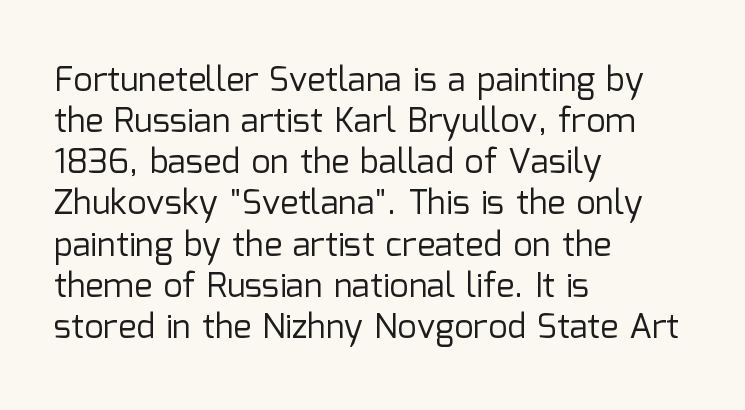
Ink coverage per letter is moderate at most. The paragraph has a hard left edge and a soft right edge. Beneath every word, the page is bare. Nope, no serifs anywhere on these letters. Think of a printed novel: that variable character pitch is what you see here.
